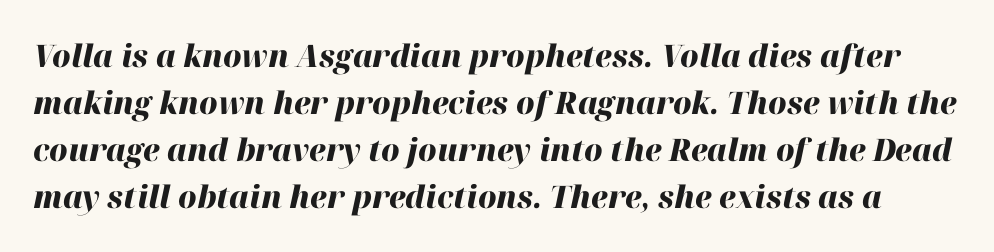
Q: Is the text bold? A: Yes.
Q: Is the text italic (slanted)? A: Yes, it leans right by about 12 degrees.
Q: Is the text underlined? A: No.
Q: Is the spacing between letters normal or unusually wide? A: Normal.
Q: Is the spacing between lines tight, normal or loose? A: Normal.
Q: Width (condensed, normal, or wide)? A: Normal.
Q: Stroke contrast? A: High.
Q: x-height? A: Medium.
Q: Monospaced? A: No.
